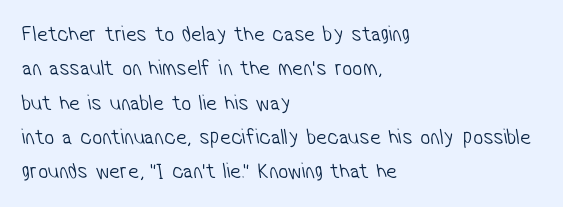
{"bold": "no", "underline": "no", "align": "left", "line_spacing": "normal", "line_spacing_ratio": 1.56, "letter_spacing": "normal", "letter_spacing_em": 0.0, "glyph_px": 22}
